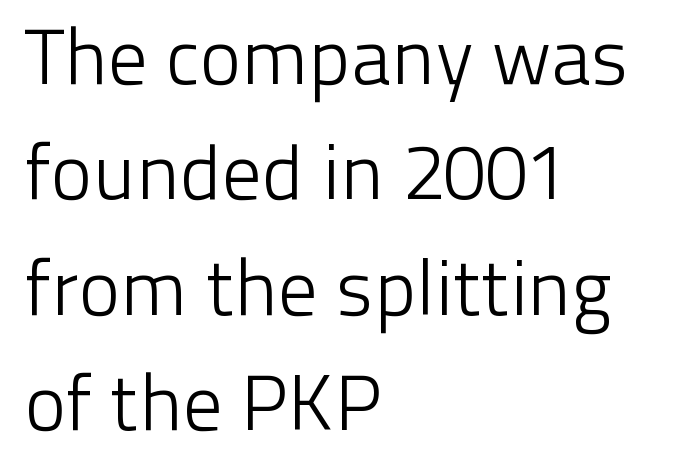
The passage shown has conventional tracking throughout. Is this a fixed-width face? No — the glyphs have proportional, varying widths. Leading: standard. These lines are composed in type without serifs. The weight would be labelled regular, book, light, or lighter still.
